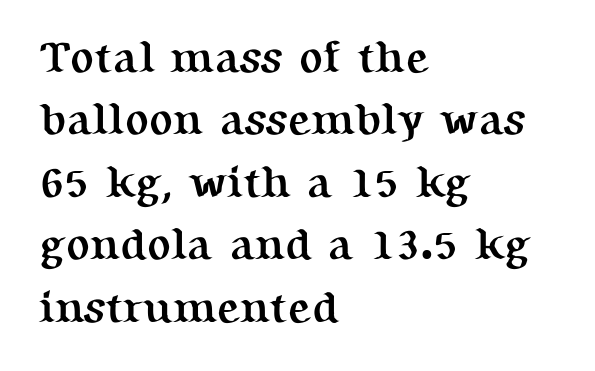
The image shows 44 px semibold serif type, upright; set left-aligned, normal line spacing (1.42x), normal letter spacing, not underlined; medium stroke contrast and a medium x-height.
